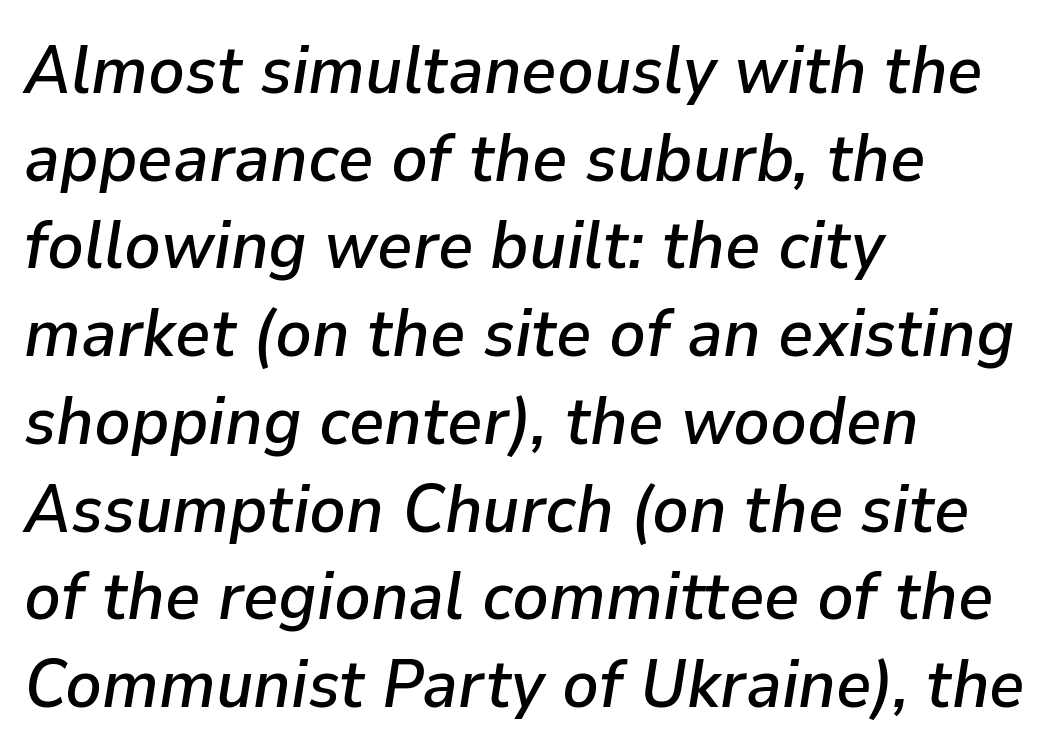
{"italic": "yes", "lean": "right", "slant_degrees": 9, "width": "normal", "stroke_contrast": "low", "x_height": "medium", "monospaced": "no", "underline": "no", "align": "left", "line_spacing": "normal", "line_spacing_ratio": 1.29, "letter_spacing": "normal", "letter_spacing_em": 0.0, "glyph_px": 68}
